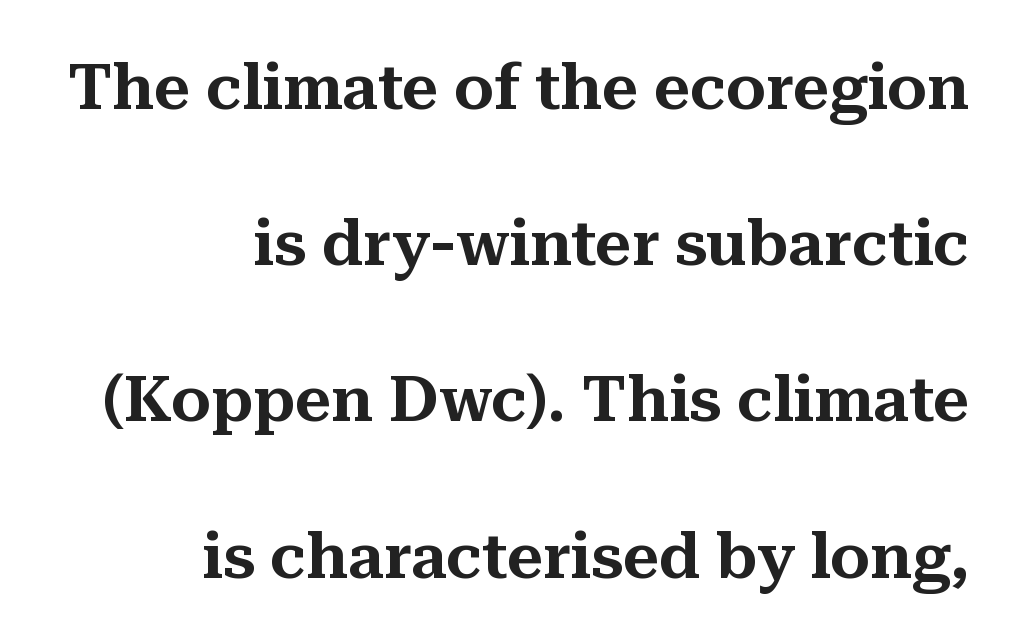
Italic: no, the glyphs are upright roman. The rag falls on the left side of this text block. The letters advance in unequal steps, a hallmark of proportional type. Does the type have serifs? Yes, each stem ends in a small foot. Is the letter spacing exaggerated? No — it looks like the ordinary default. Bare-footed words on every line.
